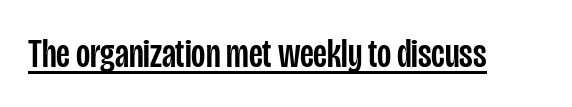
Q: Is the text italic (slanted)? A: No, it is upright.
Q: Is the typeface a serif or a sans-serif typeface? A: Sans-serif.
Q: Is the text underlined? A: Yes.
Q: Is the spacing between letters normal or unusually wide? A: Normal.
Q: Width (condensed, normal, or wide)? A: Condensed.
Q: Stroke contrast? A: Low.
Q: x-height? A: Large.
Q: Monospaced? A: No.
